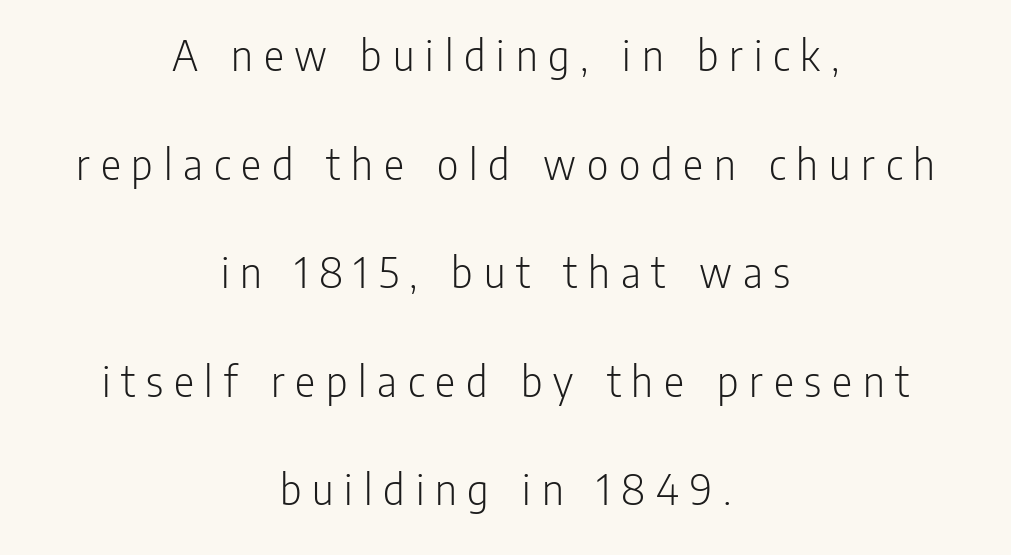
{"serif": "no", "italic": "no", "bold": "no", "weight": "light", "width": "condensed", "stroke_contrast": "low", "x_height": "medium", "monospaced": "no", "underline": "no", "align": "center", "line_spacing": "loose", "line_spacing_ratio": 2.31, "letter_spacing": "wide", "letter_spacing_em": 0.23, "glyph_px": 47}
